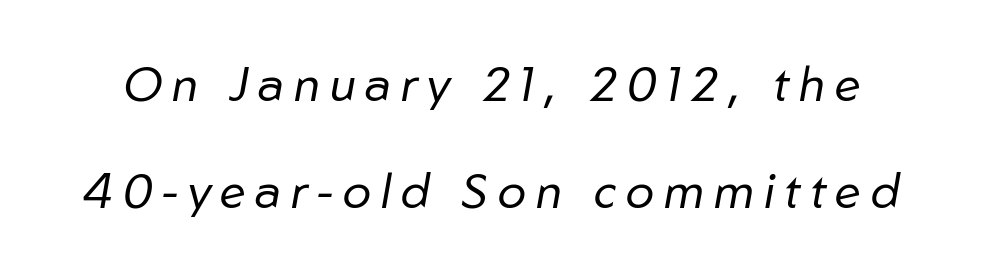
Q: Is the text bold? A: No.
Q: Is the text italic (slanted)? A: Yes, it leans right by about 10 degrees.
Q: Is the text underlined? A: No.
Q: Is the spacing between letters normal or unusually wide? A: Unusually wide.
Q: Is the spacing between lines tight, normal or loose? A: Loose.
Q: Width (condensed, normal, or wide)? A: Normal.
Q: Stroke contrast? A: Low.
Q: x-height? A: Medium.
Q: Monospaced? A: No.
